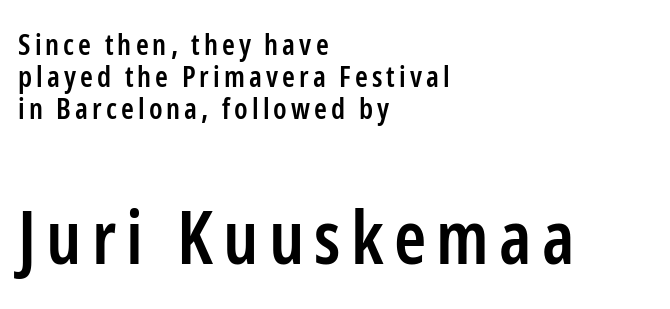
{"serif": "no", "italic": "no", "bold": "semi", "weight": "semibold", "width": "condensed", "stroke_contrast": "low", "x_height": "medium", "monospaced": "no", "underline": "no", "align": "left", "line_spacing": "tight", "line_spacing_ratio": 1.1, "larger_block": "second", "size_ratio": 2.52, "glyph_px": 73}
